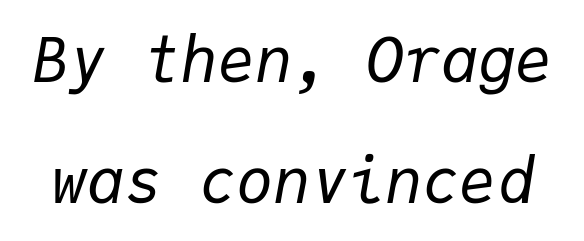
Q: Is the text bold? A: No.
Q: Is the text italic (slanted)? A: Yes, it leans right by about 9 degrees.
Q: Is the text underlined? A: No.
Q: Is the spacing between letters normal or unusually wide? A: Normal.
Q: Is the spacing between lines tight, normal or loose? A: Loose.
Q: Width (condensed, normal, or wide)? A: Normal.
Q: Stroke contrast? A: Low.
Q: x-height? A: Medium.
Q: Monospaced? A: Yes.
